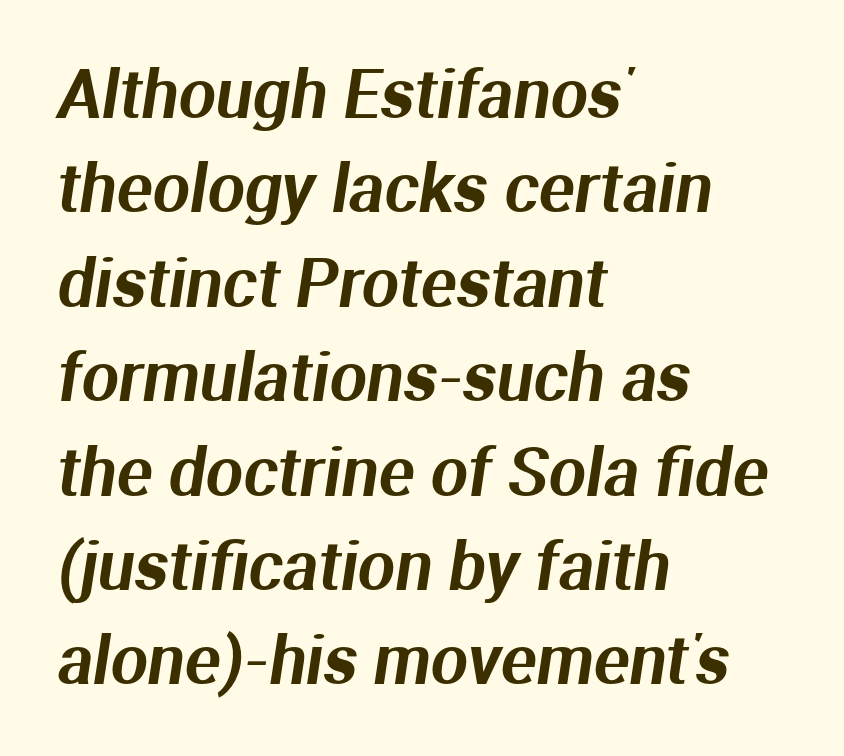
Font category for this specimen: sans-serif. A typesetter would call this zero additional tracking. Honestly, the row spacing looks completely unremarkable. Underline: absent. Horizontally, the lines are justified to the leading edge only.
